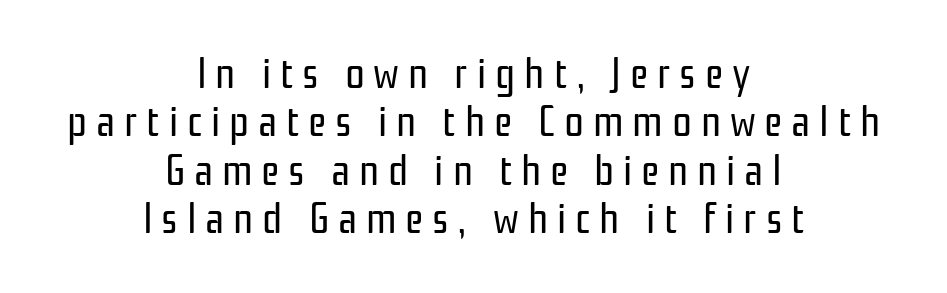
{"serif": "no", "italic": "no", "bold": "no", "weight": "regular", "width": "condensed", "stroke_contrast": "low", "x_height": "medium", "monospaced": "no", "underline": "no", "align": "center", "line_spacing": "tight", "line_spacing_ratio": 1.1, "letter_spacing": "wide", "letter_spacing_em": 0.2, "glyph_px": 44}
